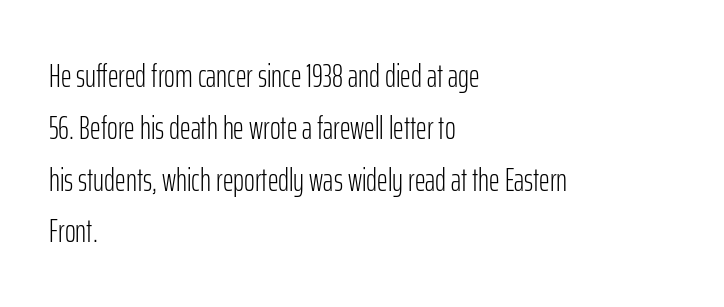
A typesetter would label this face a sans. Only glyphs here, with clear space below each row. Here the glyphs are tracked normally, forming tight word shapes. Notice how the passage keeps a crisp vertical edge on the left only. Rendered with straight, roman letterforms. Compared with typical paragraphs, the rows here are spaced about the same.
